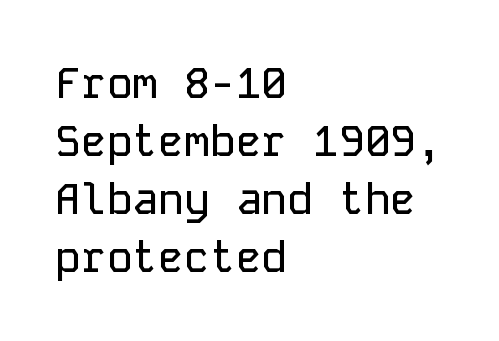
{"serif": "no", "italic": "no", "width": "normal", "stroke_contrast": "low", "x_height": "medium", "monospaced": "yes", "underline": "no", "align": "left", "line_spacing": "normal", "line_spacing_ratio": 1.35, "letter_spacing": "normal", "letter_spacing_em": 0.0, "glyph_px": 43}
